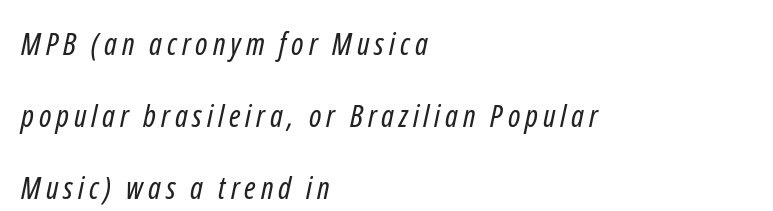
The image shows 31 px regular-weight, condensed sans-serif type; set left-aligned, loose line spacing (2.32x), not underlined; low stroke contrast and a medium x-height.
